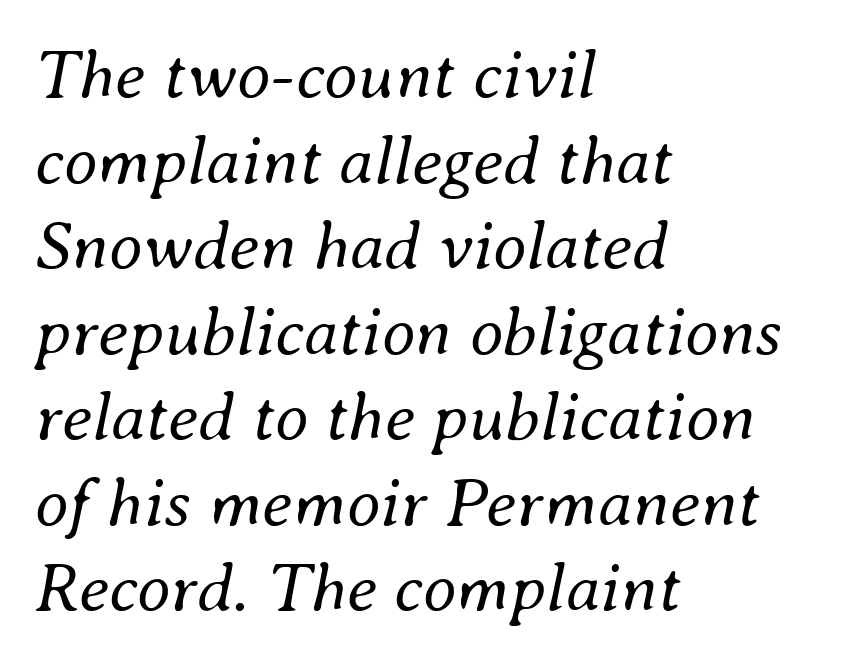
The image shows 69 px regular-weight type, italic (leaning right); set left-aligned, line spacing 1.24x, normal letter spacing, not underlined; medium stroke contrast and a small x-height.
